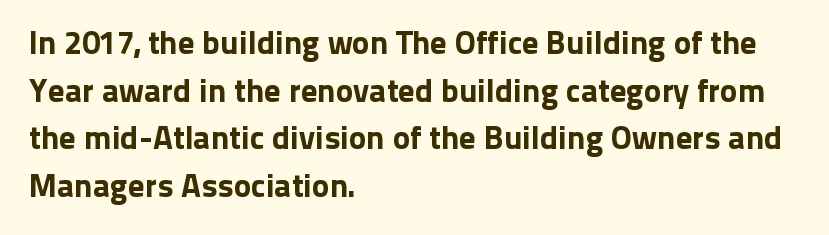
Leading: standard. Line beginnings align vertically; line endings do not. Spacing verdict: proportional, widths tailored to each character. It's the straight-up-and-down kind of type.
